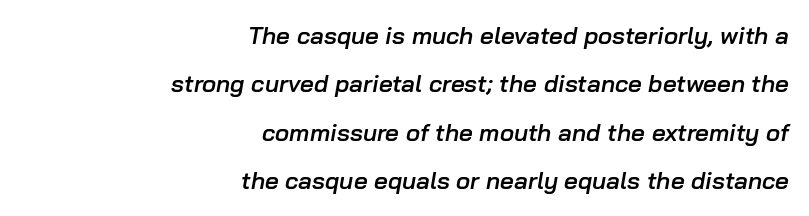
Designer's note — italics engaged. What's the leading like? Stretched, with rows far apart. Check the space under the baseline: it is left empty. Slightly chunky letters — semibold, I'd say, not full bold.
